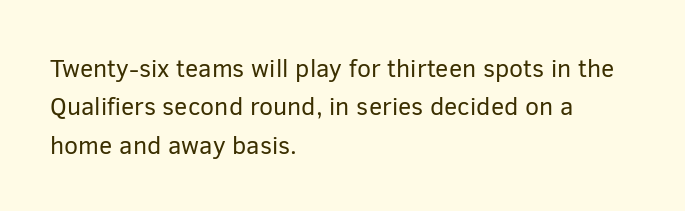
The image shows 25 px text type, upright; set left-aligned, normal line spacing (1.54x), normal letter spacing, not underlined.
